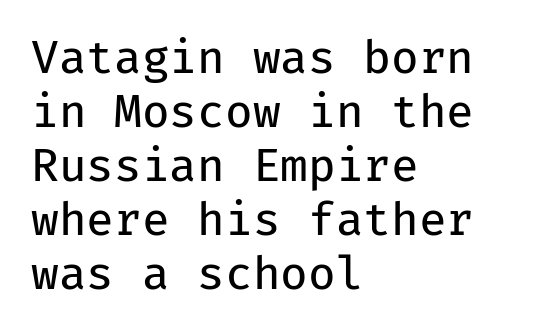
Fixed-width glyphs throughout — classic coding-font behaviour. The setting favours the left margin, as ordinary paragraphs usually do. The lettering stays uniformly vertical, giving the passage a roman look. The face used here is rendered with its standard letterfit.
